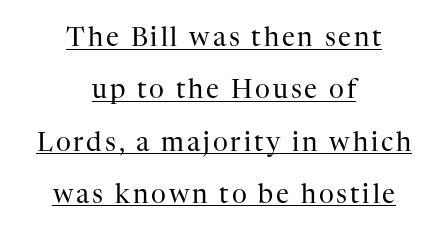
Q: Is the text bold? A: No.
Q: Is the text italic (slanted)? A: No, it is upright.
Q: Is the text underlined? A: Yes.
Q: How is the paragraph aligned? A: Centered.
Q: Is the spacing between lines tight, normal or loose? A: Loose.
